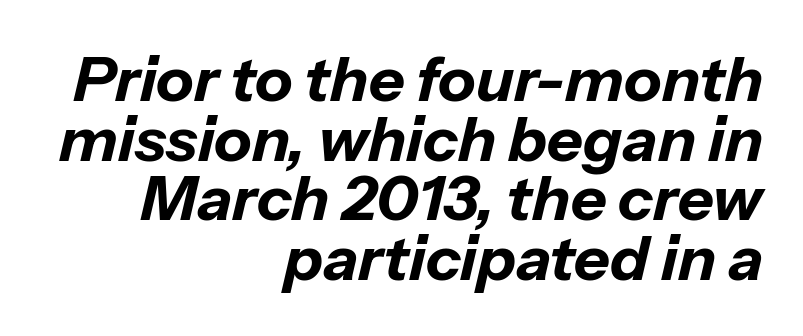
Q: Is the text bold? A: Yes.
Q: Is the text italic (slanted)? A: Yes, it leans right by about 13 degrees.
Q: Is the text underlined? A: No.
Q: How is the paragraph aligned? A: Right-aligned.
Q: Is the spacing between letters normal or unusually wide? A: Normal.
Q: Is the spacing between lines tight, normal or loose? A: Tight.
Q: Width (condensed, normal, or wide)? A: Normal.
Q: Stroke contrast? A: Low.
Q: x-height? A: Medium.
Q: Monospaced? A: No.
